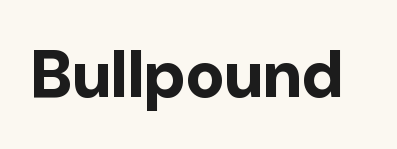
A clean baseline with only descenders dipping below it. Heft: maximum for text — a bold. What kind of face is this? One without serifs — a sans. These lines are rendered in a variable-pitch font. Designer's note — italics off, roman on.
